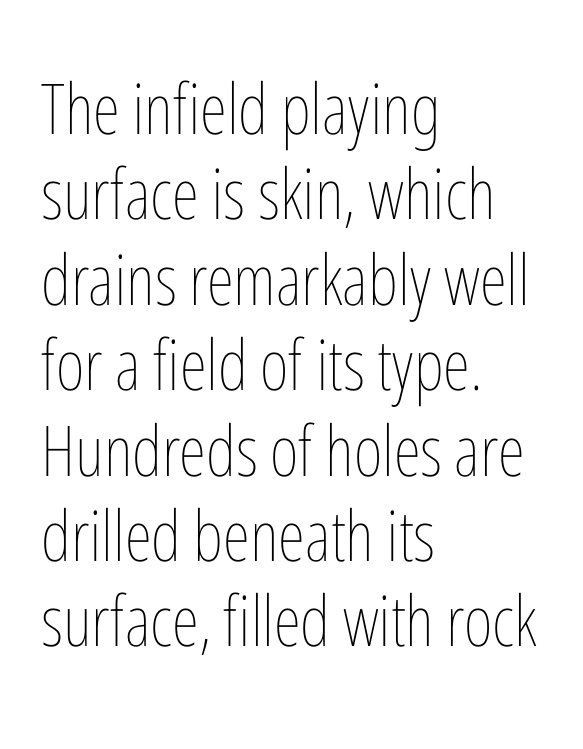
The font sits on the lighter half of the weight spectrum, regular included. Students, note that the glyphs here touch the page at normal intervals. If you drew a line through each stem, it would be perfectly vertical. Varying glyph widths throughout — classic text-font behaviour.
